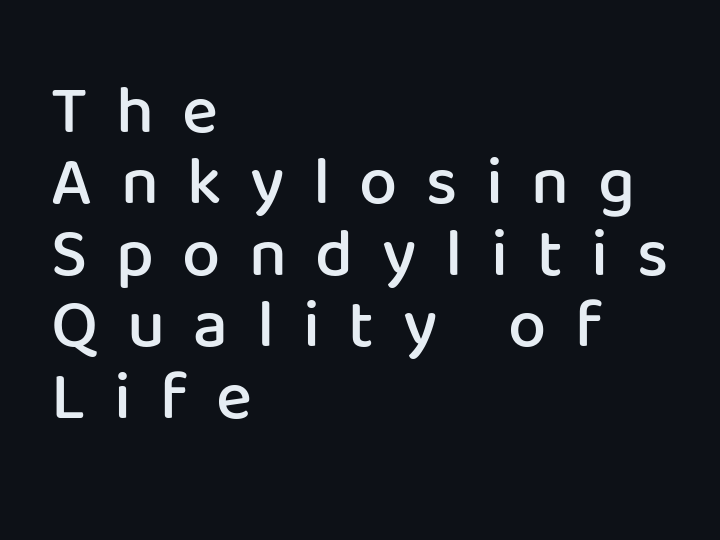
The image shows 68 px semibold sans-serif type, upright; set left-aligned, tight line spacing (1.05x), unusually wide letter spacing (+0.42 em), not underlined; low stroke contrast and a medium x-height.
